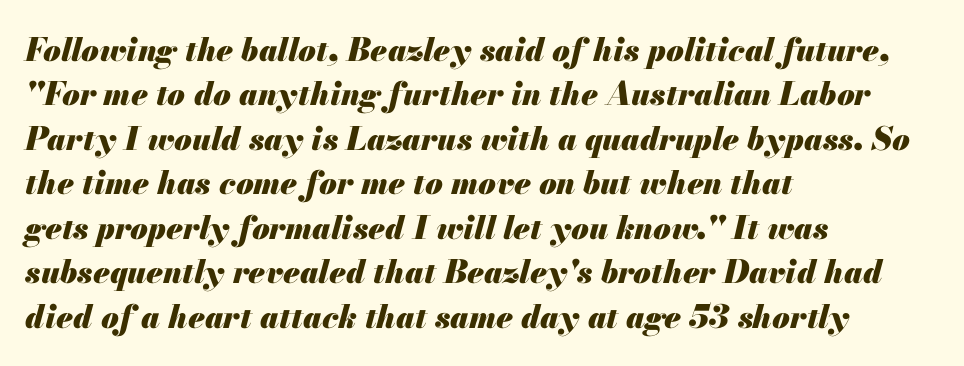
The image shows 32 px heavy type, italic (leaning right); set left-aligned, normal line spacing (1.39x), normal letter spacing, not underlined; medium stroke contrast and a small x-height.
